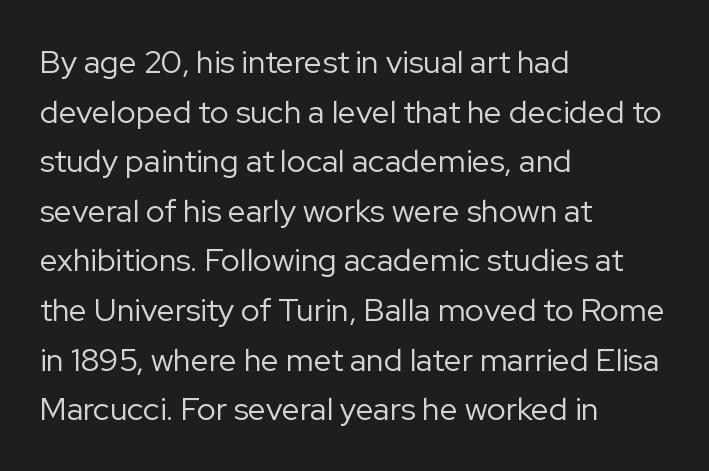
{"serif": "no", "italic": "no", "bold": "no", "weight": "regular", "width": "normal", "stroke_contrast": "low", "x_height": "medium", "monospaced": "no", "underline": "no", "align": "left", "line_spacing": "normal", "line_spacing_ratio": 1.55, "letter_spacing": "normal", "letter_spacing_em": 0.0, "glyph_px": 32}
